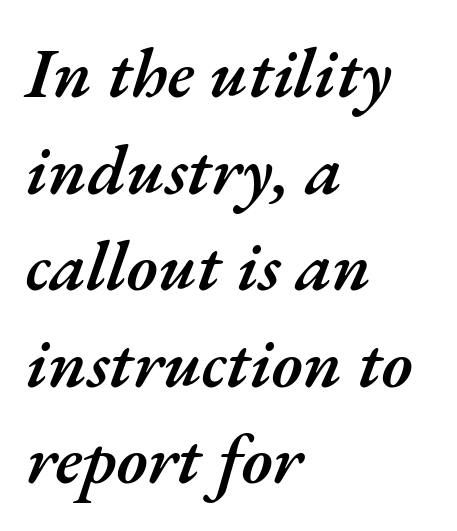
The image shows 70 px semibold type, italic (leaning right); set left-aligned, normal line spacing (1.38x), normal letter spacing, not underlined; medium stroke contrast and a small x-height.
